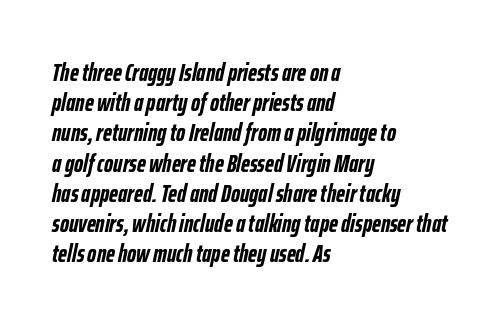
Q: Is the text bold? A: Yes.
Q: Is the text italic (slanted)? A: Yes, it leans right by about 12 degrees.
Q: Is the text underlined? A: No.
Q: How is the paragraph aligned? A: Left-aligned.
Q: Is the spacing between letters normal or unusually wide? A: Normal.
